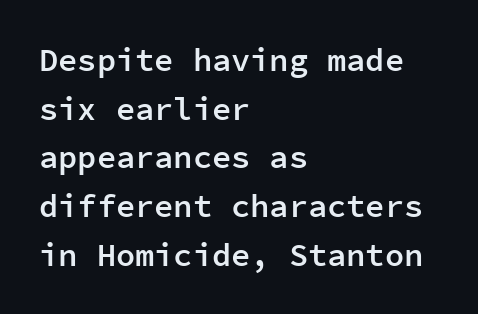
Q: Is the text bold? A: Semi-bold.
Q: Is the text italic (slanted)? A: No, it is upright.
Q: Is the typeface a serif or a sans-serif typeface? A: Sans-serif.
Q: Is the text underlined? A: No.
Q: How is the paragraph aligned? A: Left-aligned.
Q: Is the spacing between letters normal or unusually wide? A: Normal.
Q: Is the spacing between lines tight, normal or loose? A: Normal.
Q: Width (condensed, normal, or wide)? A: Normal.
Q: Stroke contrast? A: Low.
Q: x-height? A: Medium.
Q: Monospaced? A: Yes.
